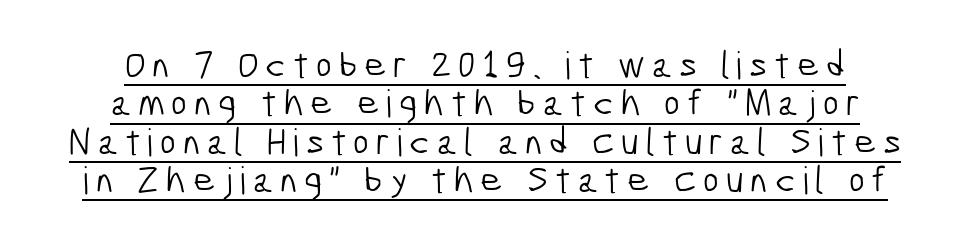
Q: Is the text bold? A: No.
Q: Is the typeface a serif or a sans-serif typeface? A: Sans-serif.
Q: Is the text underlined? A: Yes.
Q: Is the spacing between lines tight, normal or loose? A: Tight.
Q: Width (condensed, normal, or wide)? A: Condensed.
Q: Stroke contrast? A: Low.
Q: x-height? A: Medium.
Q: Monospaced? A: No.
